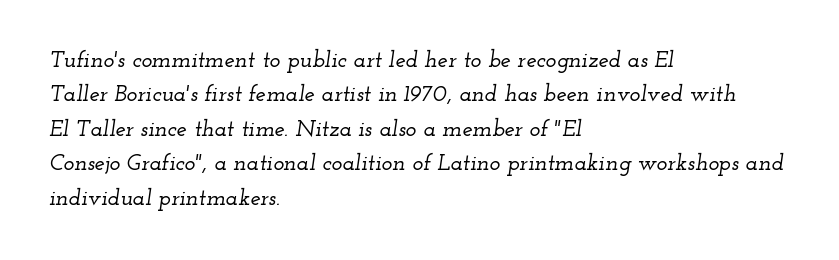
Which margin do the lines hug? The left one — the right edge is uneven. The space between consecutive lines is moderate. Notice how the stems are inclined rather than vertical — that's the hallmark of italics. The type is set solid horizontally, with unmodified tracking.
